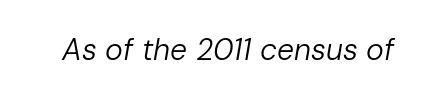
The image shows 30 px regular-weight type, italic (leaning right); set normal letter spacing, not underlined; low stroke contrast and a medium x-height.
